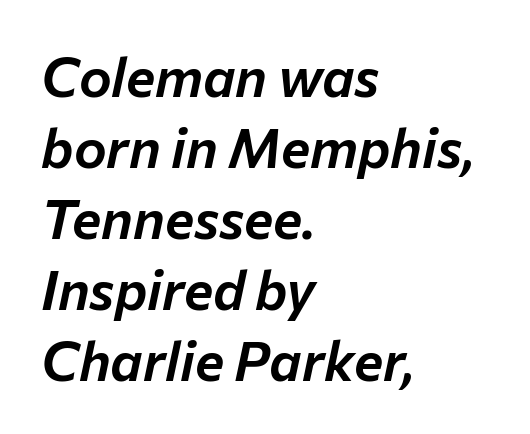
Q: Is the text italic (slanted)? A: Yes, it leans right by about 12 degrees.
Q: Is the text underlined? A: No.
Q: How is the paragraph aligned? A: Left-aligned.
Q: Is the spacing between letters normal or unusually wide? A: Normal.
Q: Is the spacing between lines tight, normal or loose? A: Normal.
Q: Width (condensed, normal, or wide)? A: Normal.
Q: Stroke contrast? A: Low.
Q: x-height? A: Medium.
Q: Monospaced? A: No.
